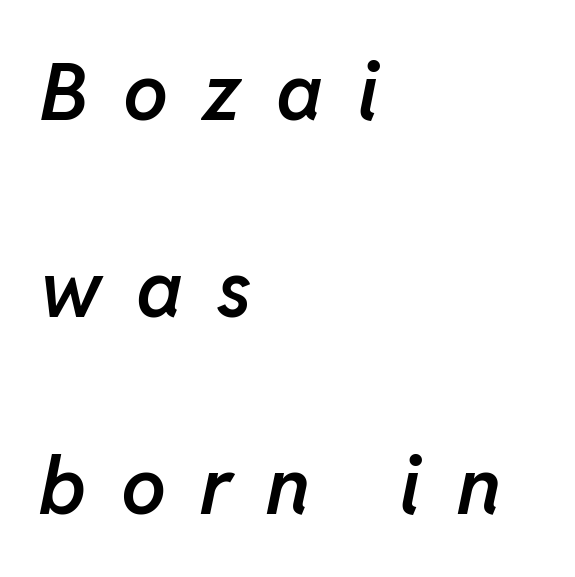
The image shows 80 px semibold type, italic (leaning right); set left-aligned, loose line spacing (2.46x), unusually wide letter spacing (+0.43 em), not underlined; low stroke contrast and a medium x-height.
